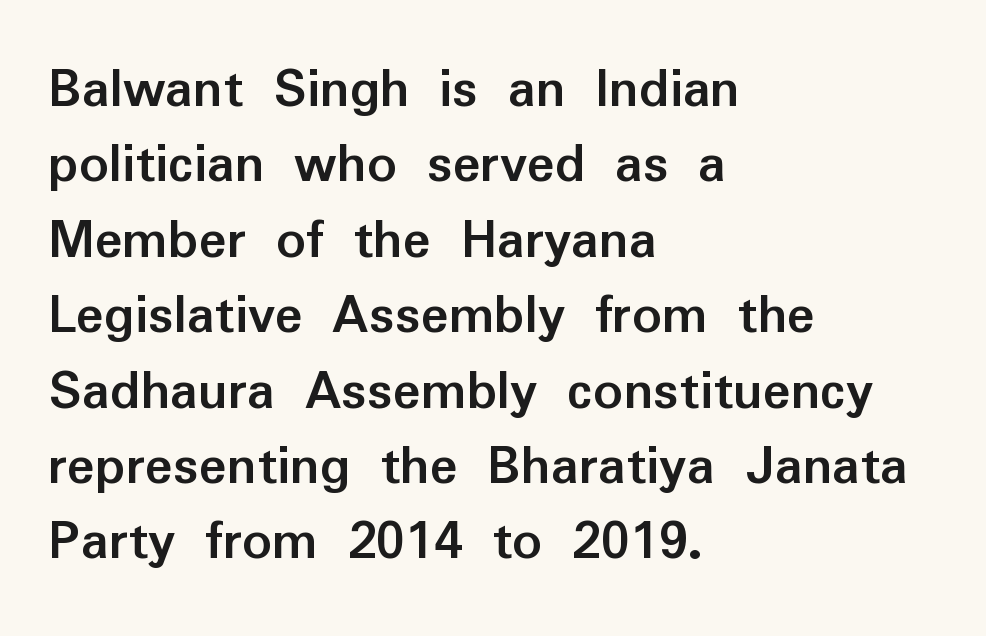
{"serif": "no", "italic": "no", "bold": "yes", "weight": "semibold", "width": "normal", "stroke_contrast": "low", "x_height": "medium", "monospaced": "no", "underline": "no", "align": "left", "line_spacing": "normal", "line_spacing_ratio": 1.3, "letter_spacing": "normal", "letter_spacing_em": 0.0, "glyph_px": 58}
